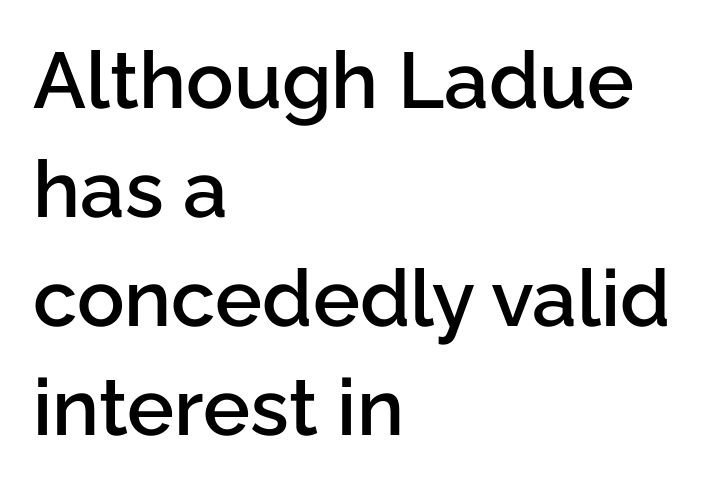
It's the straight-up-and-down kind of type. Note: no serifs on the glyphs. The letters advance in unequal steps, a hallmark of proportional type. This is the in-between weight designers call semibold or demi.
